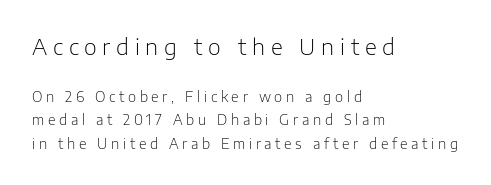
{"italic": "no", "bold": "no", "underline": "no", "align": "left", "line_spacing": "normal", "line_spacing_ratio": 1.68, "letter_spacing": "wide", "letter_spacing_em": 0.26, "larger_block": "first", "size_ratio": 1.57, "glyph_px": 22}
